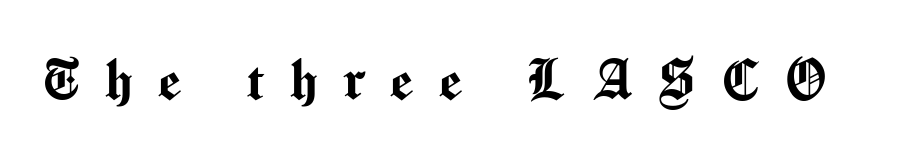
{"serif": "no", "italic": "no", "width": "normal", "stroke_contrast": "medium", "x_height": "medium", "monospaced": "no", "underline": "no", "letter_spacing": "wide", "letter_spacing_em": 0.39, "glyph_px": 65}
